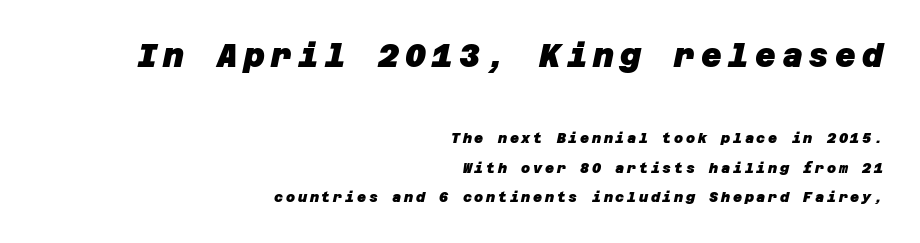
The image shows 32 px heavy sans-serif type; set right-aligned, loose line spacing (2.09x), not underlined; the first (top) block is 2.29x larger; low stroke contrast and a large x-height.
